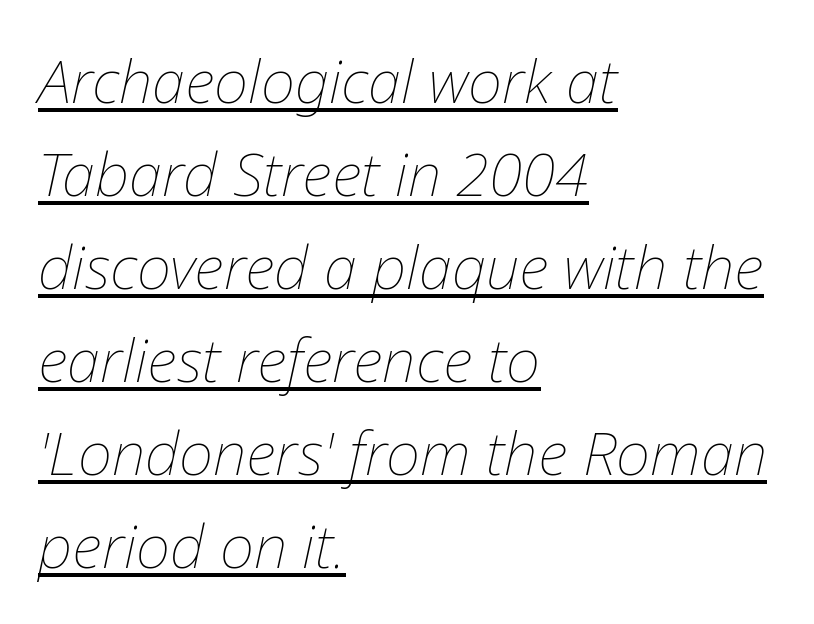
The image shows 60 px thin type, italic (leaning right); set left-aligned, normal line spacing (1.55x), normal letter spacing, underlined; low stroke contrast and a medium x-height.
